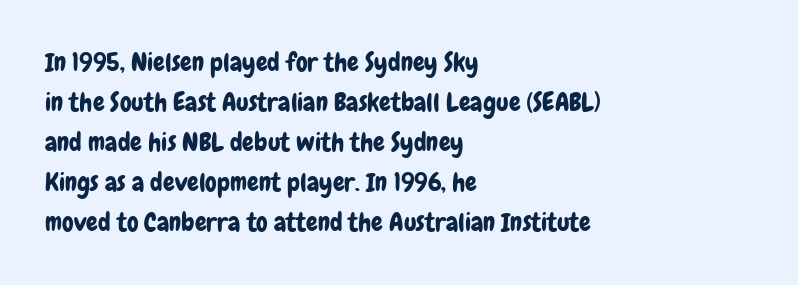
Q: Is the text italic (slanted)? A: No, it is upright.
Q: Is the text underlined? A: No.
Q: How is the paragraph aligned? A: Left-aligned.
Q: Is the spacing between letters normal or unusually wide? A: Normal.
Q: Is the spacing between lines tight, normal or loose? A: Normal.
